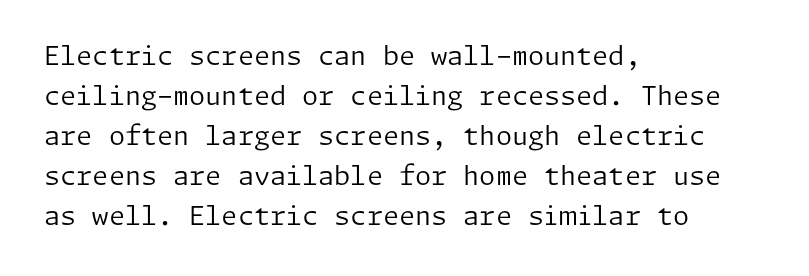
The image shows 26 px text type, upright; set left-aligned, normal line spacing (1.54x), normal letter spacing, not underlined.
